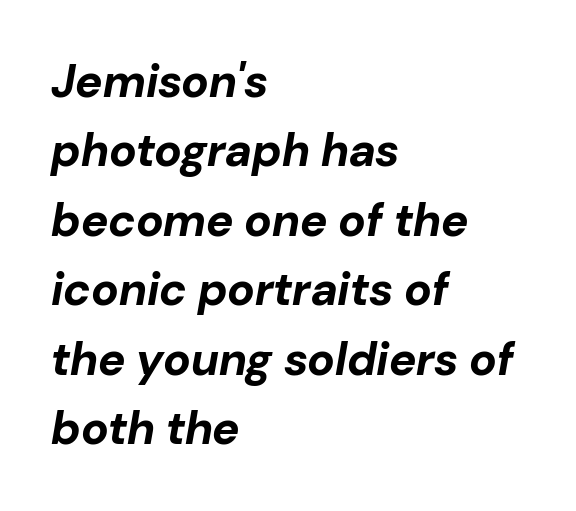
Tracking value appears to be zero — textbook default spacing. The passage shown leans; its letterforms are oblique. These words are printed bold, with thick strokes throughout. The lines in this sample share a left origin and differ only in where they stop. A bare baseline throughout the passage. Successive baselines arrive at the customary interval.
